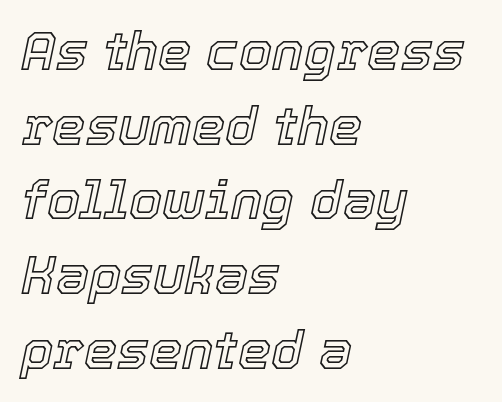
The image shows 53 px text type, italic (leaning right); set left-aligned, normal line spacing (1.41x), normal letter spacing, not underlined; a medium x-height.
